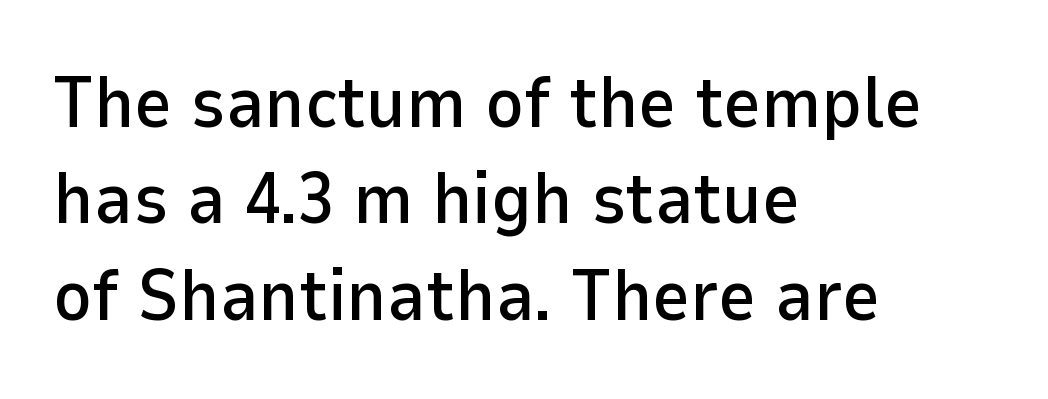
{"serif": "no", "italic": "no", "width": "normal", "stroke_contrast": "low", "x_height": "medium", "monospaced": "no", "underline": "no", "align": "left", "line_spacing": "normal", "line_spacing_ratio": 1.32, "letter_spacing": "normal", "letter_spacing_em": 0.0, "glyph_px": 73}
